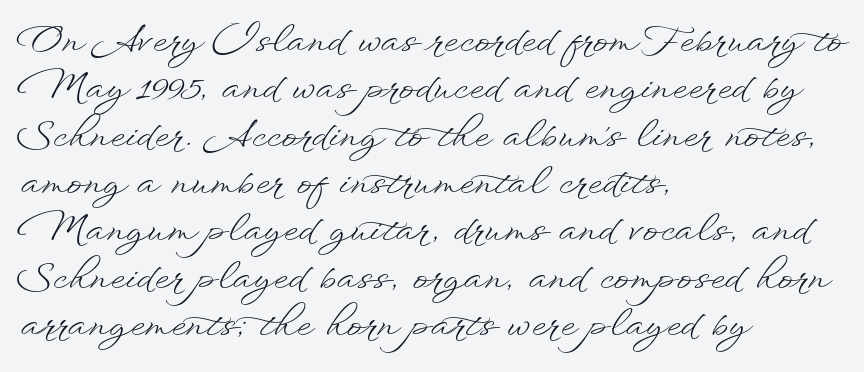
Horizontal bands of white between lines are of average thickness. The letterforms sit at book weight or below. You could not count columns in this text — the font is proportionally spaced. The typesetter chose a ragged-right arrangement here. Tracking here is standard; glyphs follow each other at the usual distance.
